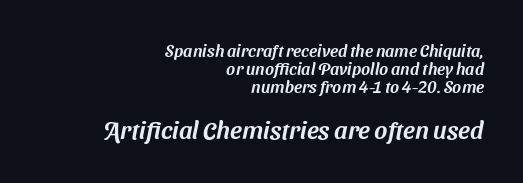
Q: Is the text underlined? A: No.
Q: How is the paragraph aligned? A: Right-aligned.
Q: Is the spacing between letters normal or unusually wide? A: Normal.
Q: Is the spacing between lines tight, normal or loose? A: Tight.
Q: Which block of text is set in a larger size, the first (top) or the second (bottom)? A: The second (bottom) one.
